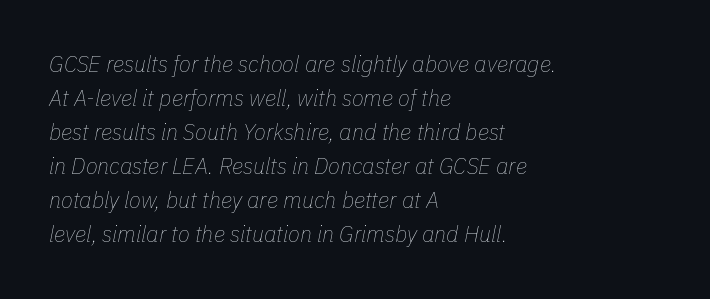
The image shows 22 px text type, italic (leaning right); set left-aligned, normal line spacing (1.55x), normal letter spacing, not underlined.
